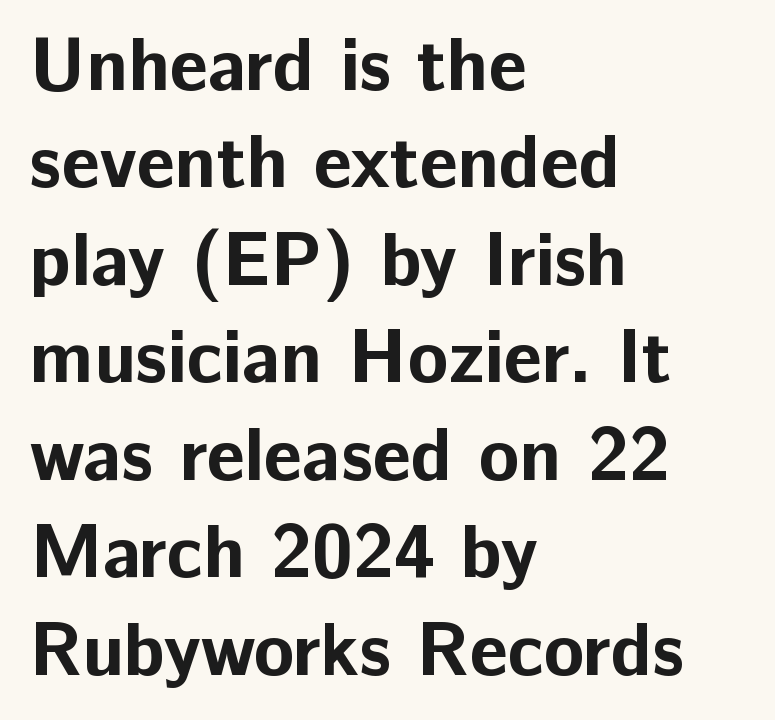
Strokes here are thick enough to call this a true bold. A typesetter would call this zero additional tracking. The passage shown stacks its lines at a standard gap. A typesetter would mark this as roman, not italic. A classic flush-left, rag-right setting is used for this passage.
